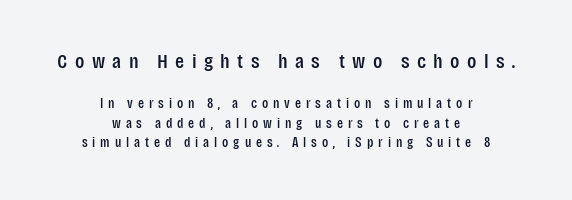
The specimen reads as upright at a glance. Whoever set this chose a conventional vertical rhythm. Leftover space on each line is divided equally before and after the words. Someone cranked the tracking dial way up on this one. The upper block of text is set noticeably larger than the block beneath it. Underlining? Definitely not there.
